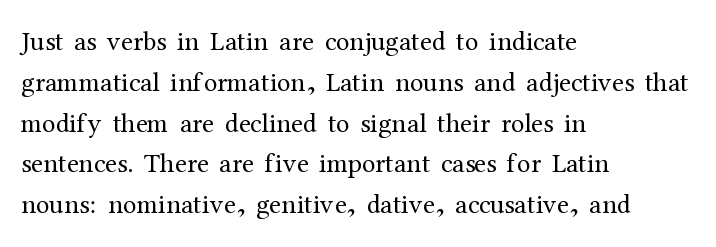
{"italic": "no", "bold": "no", "underline": "no", "align": "left", "line_spacing": "normal", "line_spacing_ratio": 1.51, "letter_spacing": "normal", "letter_spacing_em": 0.0, "glyph_px": 27}
